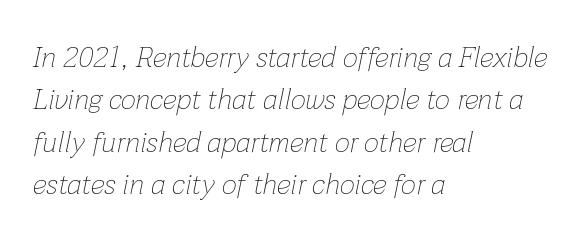
The image shows 29 px thin type, italic (leaning right); set left-aligned, normal line spacing (1.46x), normal letter spacing, not underlined; low stroke contrast and a medium x-height.
